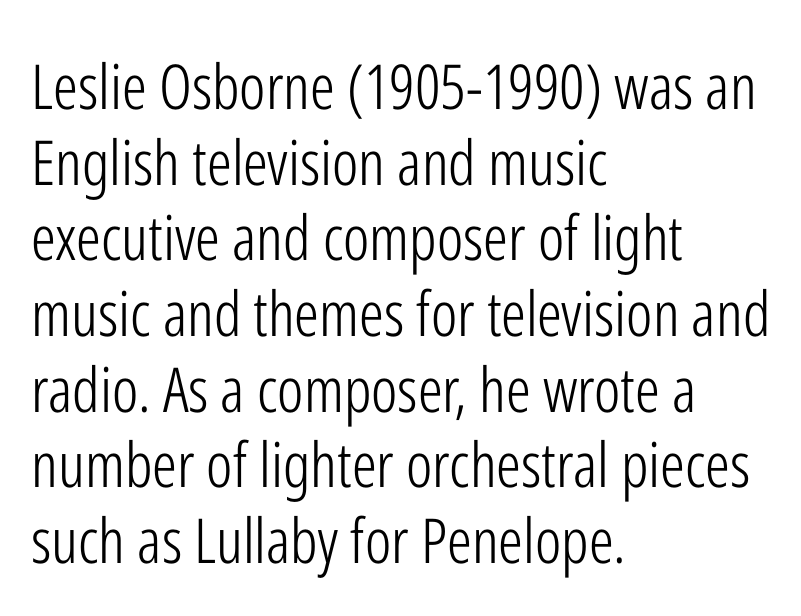
Q: Is the text bold? A: No.
Q: Is the text italic (slanted)? A: No, it is upright.
Q: Is the typeface a serif or a sans-serif typeface? A: Sans-serif.
Q: Is the text underlined? A: No.
Q: How is the paragraph aligned? A: Left-aligned.
Q: Is the spacing between letters normal or unusually wide? A: Normal.
Q: Width (condensed, normal, or wide)? A: Condensed.
Q: Stroke contrast? A: Low.
Q: x-height? A: Medium.
Q: Monospaced? A: No.
